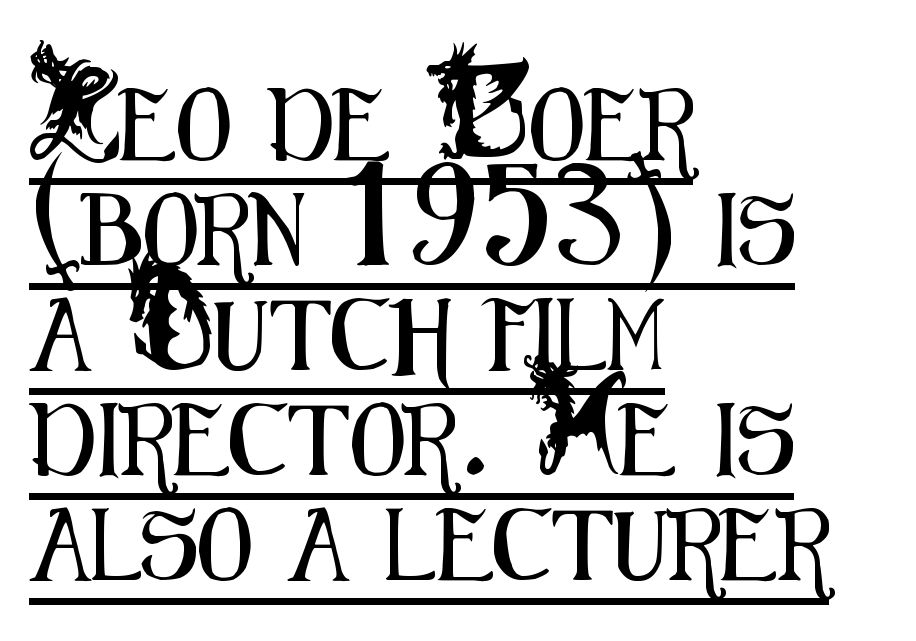
A continuous stroke trails under the words, as in a hyperlink. Varying glyph widths throughout — classic text-font behaviour. This block has exactly the height ordinary leading produces. In terms of letterform style, serifs are entirely absent. Posture: vertical.
